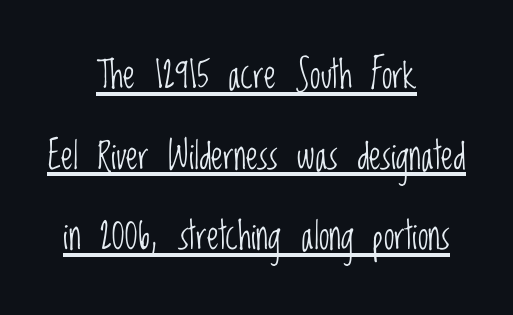
The image shows 38 px light, condensed sans-serif type, upright; set centered, loose line spacing (2.12x), normal letter spacing, underlined; low stroke contrast and a large x-height.
